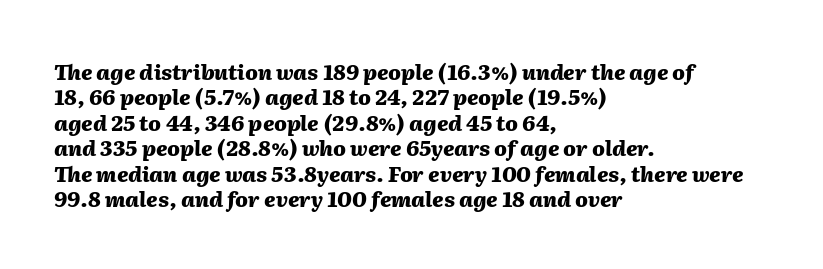
Q: Is the text bold? A: Yes.
Q: Is the text italic (slanted)? A: Yes, it leans right by about 2 degrees.
Q: Is the text underlined? A: No.
Q: How is the paragraph aligned? A: Left-aligned.
Q: Is the spacing between letters normal or unusually wide? A: Normal.
